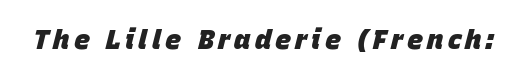
Descender tails drop into unmarked territory. The passage shown is emphatically bold. The text carries the slant typical of an italic or oblique font.
